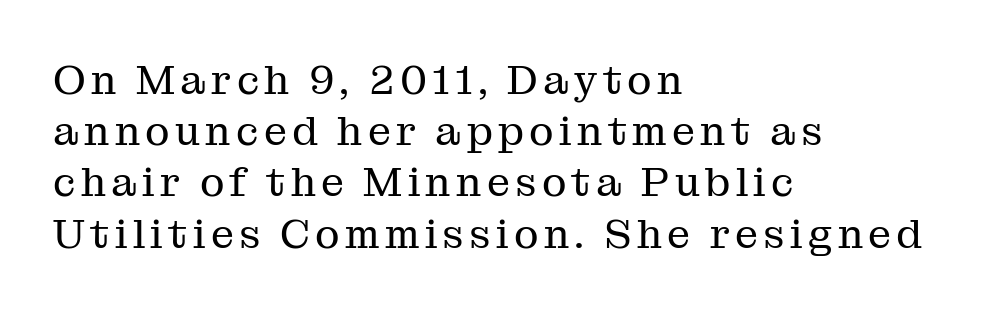
A clean baseline with only descenders dipping below it. Spacing verdict: proportional, widths tailored to each character. Serifs: yes, visible at the terminals of the letterforms. Reading down the block, your eye returns to a fixed left position each line. The letters stand upright; this is a roman face. These lines sit exactly where default settings would place them.
